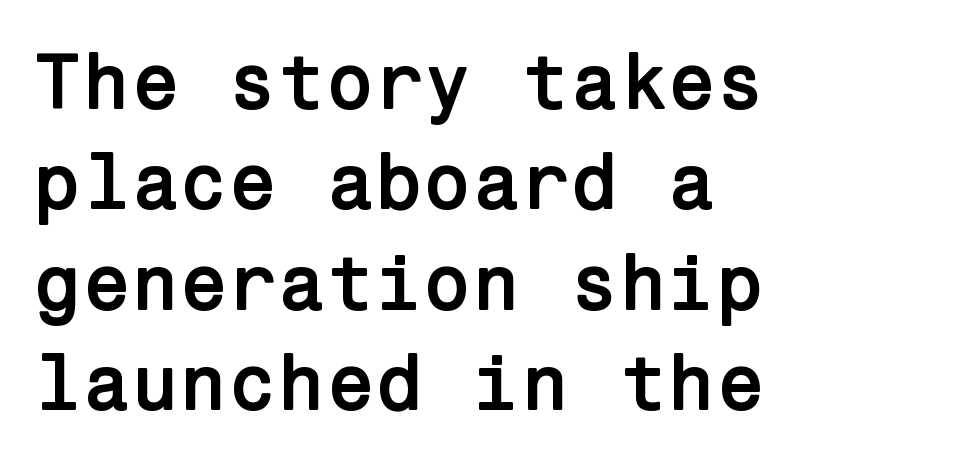
{"serif": "no", "italic": "no", "bold": "yes", "weight": "semibold", "width": "normal", "stroke_contrast": "low", "x_height": "medium", "underline": "no", "align": "left", "line_spacing": "normal", "line_spacing_ratio": 1.27, "letter_spacing": "normal", "letter_spacing_em": 0.0, "glyph_px": 79}
